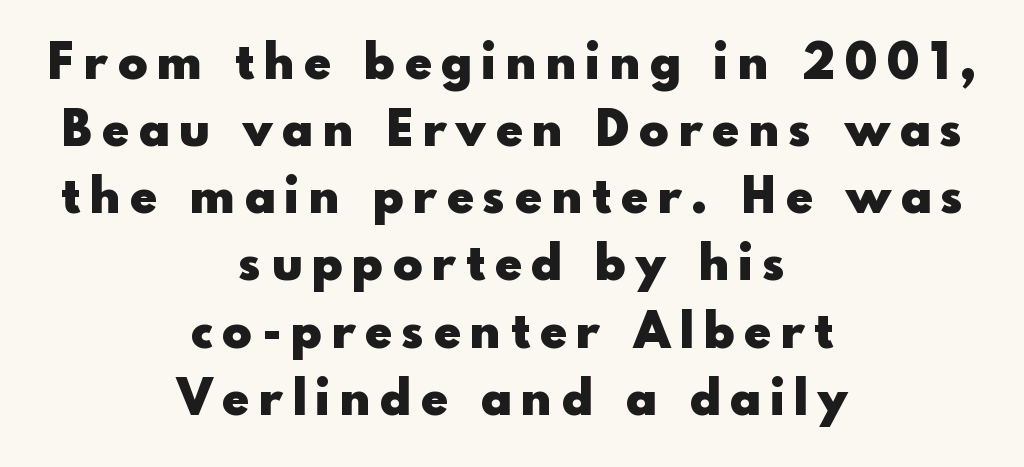
The paragraph has two soft edges and a firm central axis. Think of a printed novel: that variable character pitch is what you see here. The rows are spaced the way most documents space them. Just letters on the line, the space beneath them empty. The type family on display is of the sans-serif kind.
